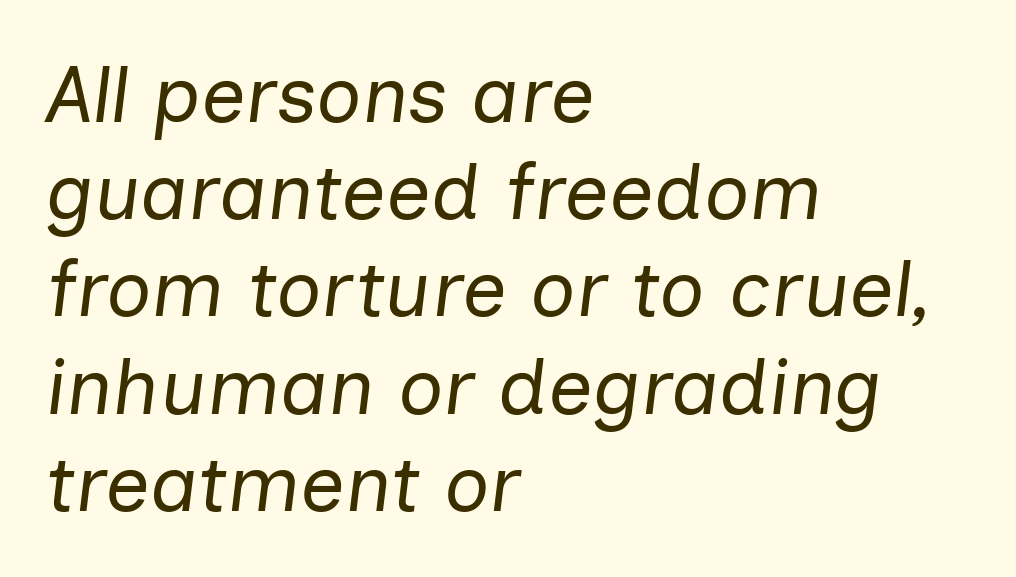
{"italic": "yes", "lean": "right", "slant_degrees": 7, "bold": "no", "weight": "regular", "width": "normal", "stroke_contrast": "low", "x_height": "medium", "monospaced": "no", "underline": "no", "align": "left", "line_spacing_ratio": 1.23, "letter_spacing": "normal", "letter_spacing_em": 0.0, "glyph_px": 79}
